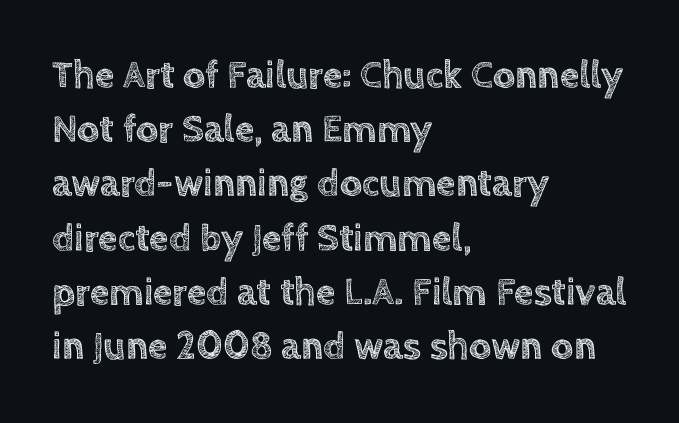
Q: Is the text italic (slanted)? A: No, it is upright.
Q: Is the text underlined? A: No.
Q: How is the paragraph aligned? A: Left-aligned.
Q: Is the spacing between letters normal or unusually wide? A: Normal.
Q: Is the spacing between lines tight, normal or loose? A: Normal.
Q: Width (condensed, normal, or wide)? A: Normal.
Q: x-height? A: Large.
Q: Monospaced? A: No.
